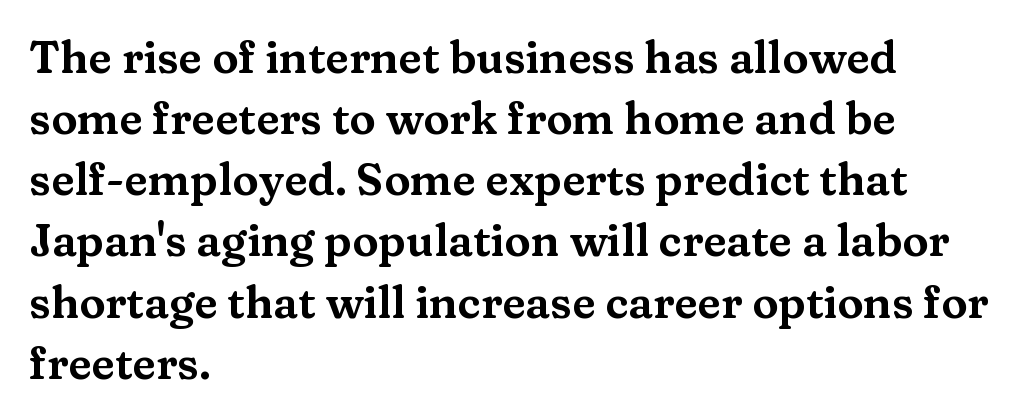
The image shows 44 px wide serif type, upright; set left-aligned, normal line spacing (1.39x), normal letter spacing, not underlined; medium stroke contrast and a medium x-height.
